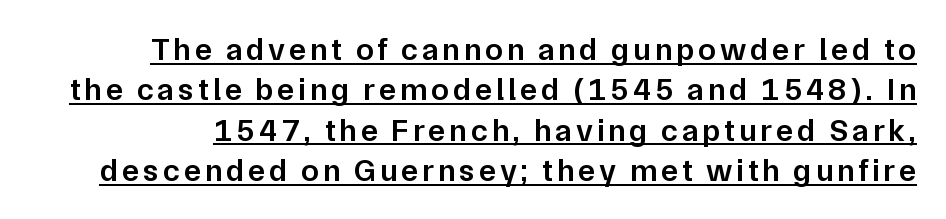
The image shows 32 px semibold sans-serif type, upright; set normal line spacing (1.26x), underlined; low stroke contrast and a medium x-height.
